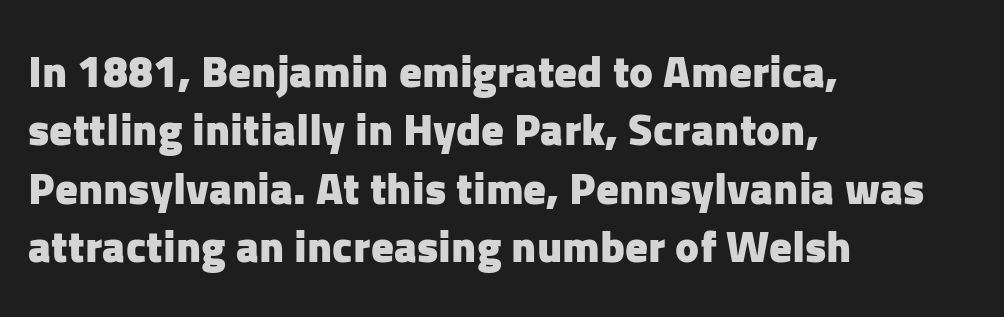
Every row of glyphs begins at an identical x-position on the left. The passage shown is not underscored anywhere. Varying glyph widths throughout — classic text-font behaviour. The type sits square on the baseline with zero lean.
